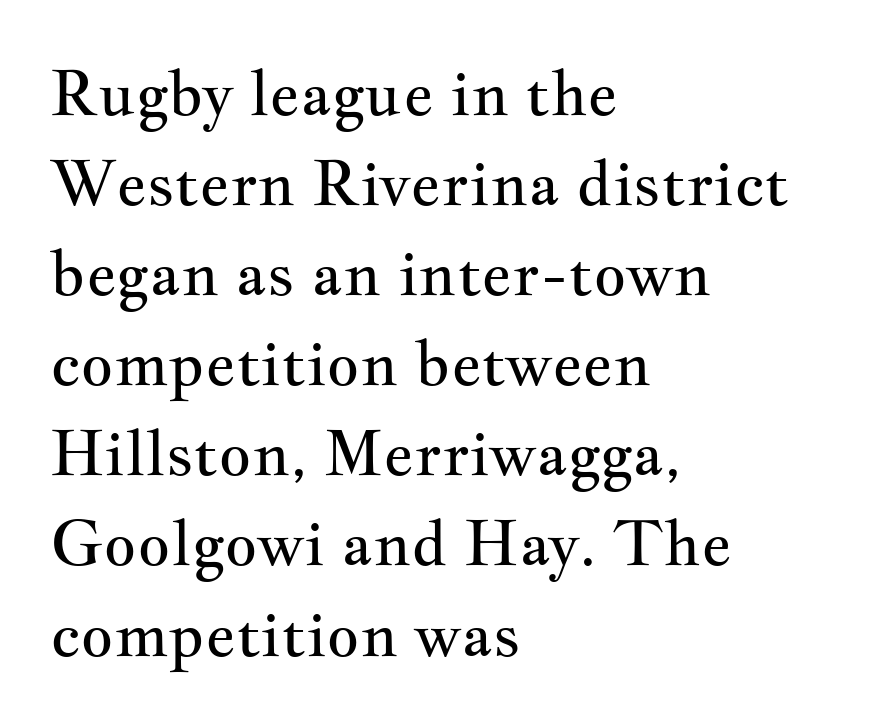
{"serif": "yes", "italic": "no", "bold": "no", "weight": "regular", "width": "wide", "stroke_contrast": "medium", "x_height": "small", "monospaced": "no", "underline": "no", "align": "left", "line_spacing": "normal", "line_spacing_ratio": 1.43, "letter_spacing": "normal", "letter_spacing_em": 0.0, "glyph_px": 63}
